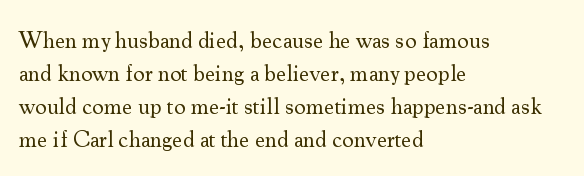
Honestly, the row spacing looks completely unremarkable. Caption: face not bold, strokes unweighted. Posture: vertical. This rendering features lettering with no underline. The setting favours the left margin, as ordinary paragraphs usually do.
